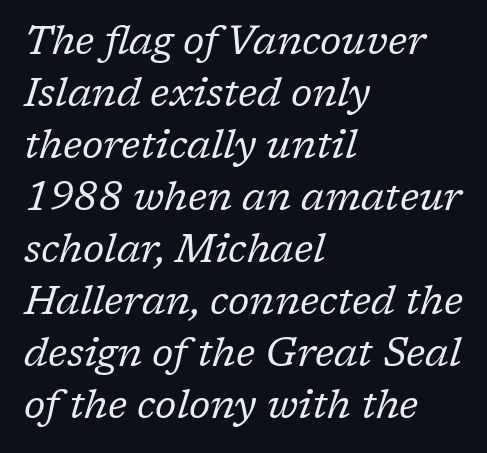
The image shows 40 px regular-weight serif type, italic (leaning right); set left-aligned, normal line spacing (1.3x), normal letter spacing, not underlined; low stroke contrast and a medium x-height.
